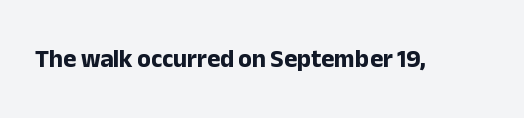
Q: Is the text bold? A: Yes.
Q: Is the text italic (slanted)? A: No, it is upright.
Q: Is the text underlined? A: No.
Q: Is the spacing between letters normal or unusually wide? A: Normal.
